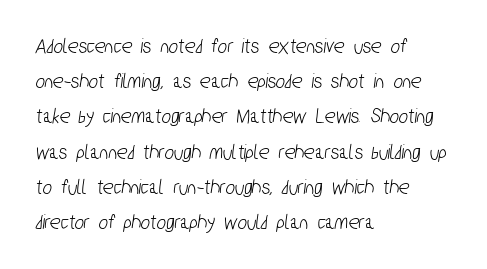
The image shows 22 px text type; set left-aligned, normal line spacing (1.6x), normal letter spacing, not underlined.
